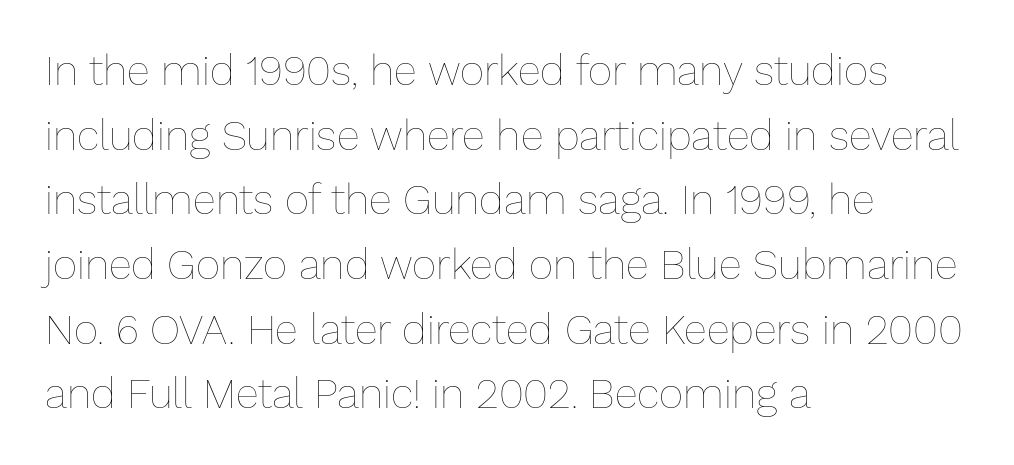
The gap between lines stays unmarked. Looks like regular typesetting: each glyph gets only the width it needs. No letter is thick-stroked: the sample isn't bold. In terms of letterspacing, this is plain default setting.
